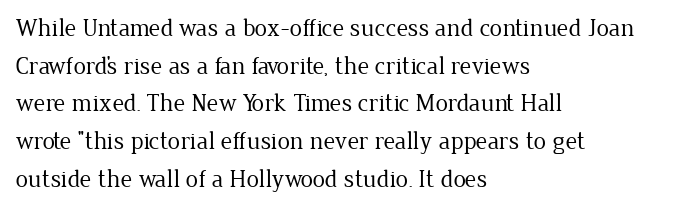
The image shows 25 px text type, upright; set left-aligned, normal line spacing (1.51x), normal letter spacing, not underlined.
